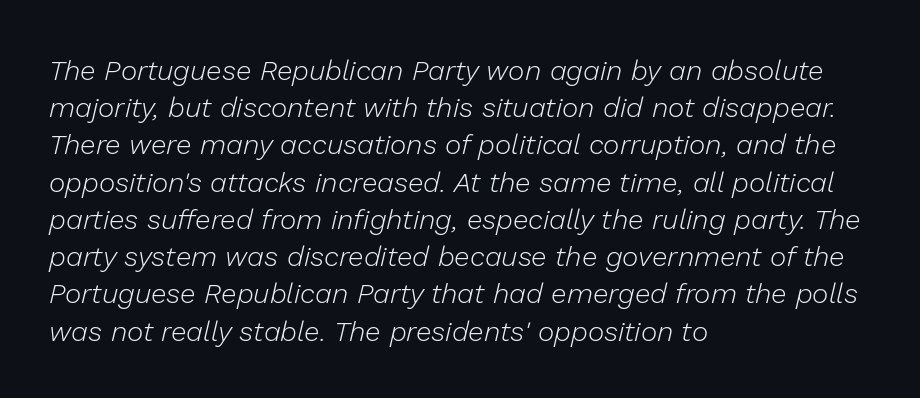
Q: Is the text bold? A: No.
Q: Is the text italic (slanted)? A: Yes, it leans right by about 13 degrees.
Q: Is the text underlined? A: No.
Q: How is the paragraph aligned? A: Left-aligned.
Q: Is the spacing between letters normal or unusually wide? A: Normal.
Q: Is the spacing between lines tight, normal or loose? A: Normal.
Q: Width (condensed, normal, or wide)? A: Normal.
Q: Stroke contrast? A: Low.
Q: x-height? A: Medium.
Q: Monospaced? A: No.
